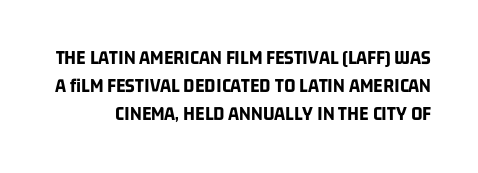
The image shows 20 px bold type; set normal line spacing (1.4x), normal letter spacing, not underlined.
